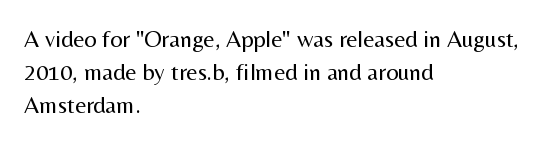
The image shows 24 px text type, upright; set left-aligned, normal line spacing (1.38x), normal letter spacing, not underlined.
